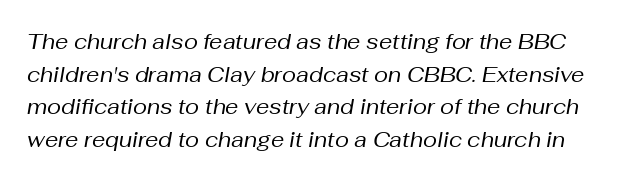
There's an unmistakable incline to the writing here. The line-height multiplier appears to be the usual default. Compared with typical body copy, the letter spacing here is the same. Check under the words: just untouched page. The characters are drawn with everyday or finer stroke widths.
